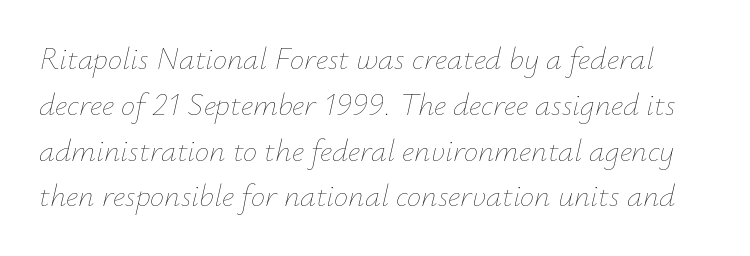
{"italic": "yes", "lean": "right", "slant_degrees": 12, "bold": "no", "weight": "thin", "width": "normal", "stroke_contrast": "low", "x_height": "small", "monospaced": "no", "underline": "no", "line_spacing": "normal", "line_spacing_ratio": 1.43, "letter_spacing": "normal", "letter_spacing_em": 0.0, "glyph_px": 32}
